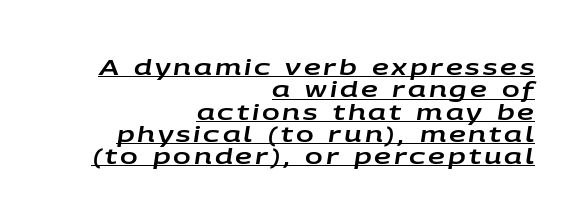
Q: Is the text italic (slanted)? A: Yes, it leans right by about 9 degrees.
Q: Is the text underlined? A: Yes.
Q: How is the paragraph aligned? A: Right-aligned.
Q: Is the spacing between lines tight, normal or loose? A: Tight.
